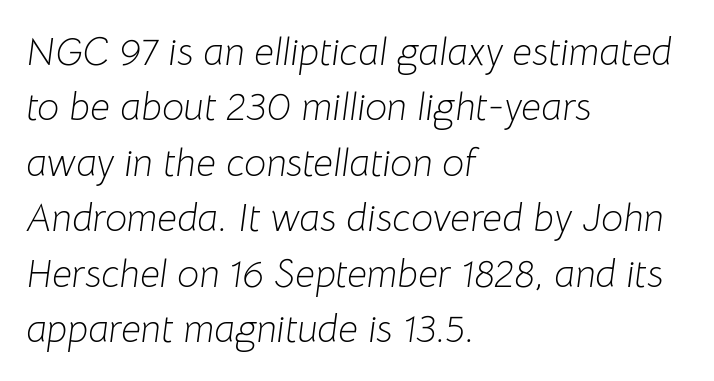
The weight would be labelled regular, book, light, or lighter still. Line beginnings align vertically; line endings do not. You could call the tracking neutral — neither tight nor loose. Note the varied advance widths — an 'i' is clearly narrower than an 'm'. Leading matches the norm, producing a regular column.
